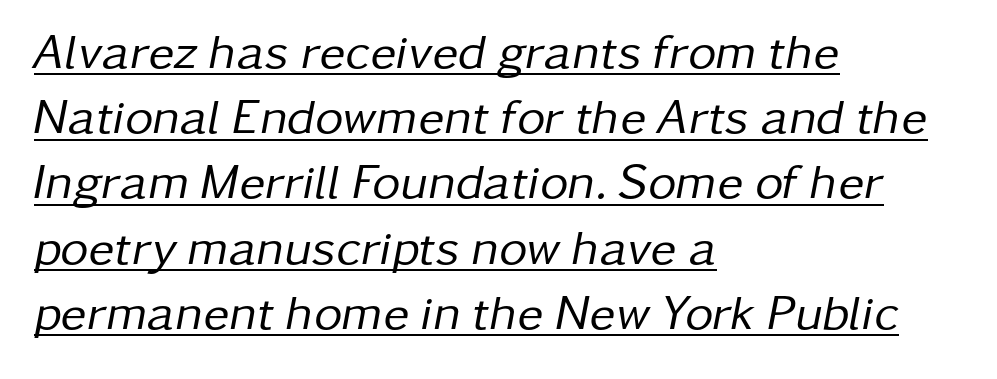
Q: Is the text bold? A: No.
Q: Is the text italic (slanted)? A: Yes, it leans right by about 11 degrees.
Q: Is the text underlined? A: Yes.
Q: How is the paragraph aligned? A: Left-aligned.
Q: Is the spacing between letters normal or unusually wide? A: Normal.
Q: Is the spacing between lines tight, normal or loose? A: Normal.
Q: Width (condensed, normal, or wide)? A: Normal.
Q: Stroke contrast? A: Low.
Q: x-height? A: Medium.
Q: Monospaced? A: No.
